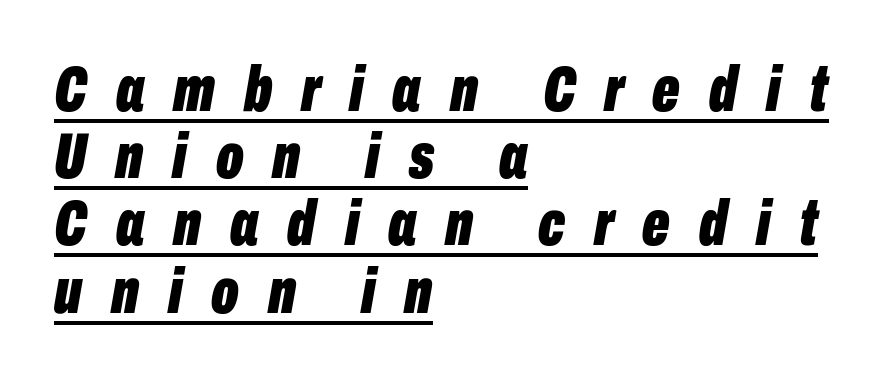
In terms of leading, this rendering errs on the cramped side. These words are printed bold, with thick strokes throughout. Is this a fixed-width face? No — the glyphs have proportional, varying widths. The lettering is marked with a stroke running underneath it. Typeset ragged right — the left edge is the straight one.
